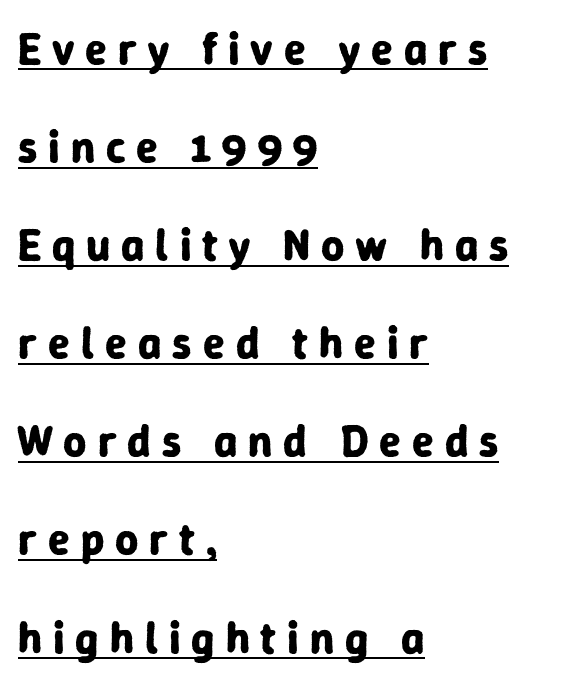
Q: Is the text bold? A: Yes.
Q: Is the text italic (slanted)? A: No, it is upright.
Q: Is the typeface a serif or a sans-serif typeface? A: Sans-serif.
Q: Is the text underlined? A: Yes.
Q: How is the paragraph aligned? A: Left-aligned.
Q: Is the spacing between letters normal or unusually wide? A: Unusually wide.
Q: Is the spacing between lines tight, normal or loose? A: Loose.
Q: Width (condensed, normal, or wide)? A: Normal.
Q: Stroke contrast? A: Low.
Q: x-height? A: Medium.
Q: Monospaced? A: No.
